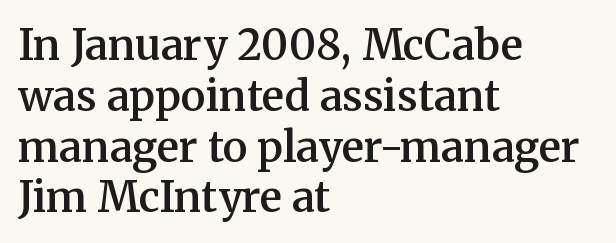
The paragraph shown leans on its left margin. Type style note: has serifs. This rendering features lettering with no underline. Stems and bowls a touch heavier than normal — semibold.
